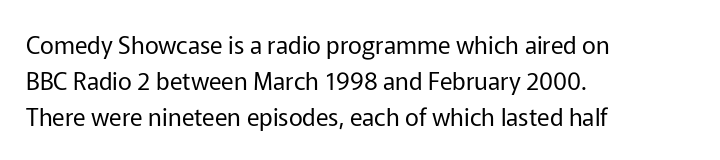
The image shows 24 px text type, upright; set left-aligned, normal line spacing (1.51x), normal letter spacing, not underlined.
